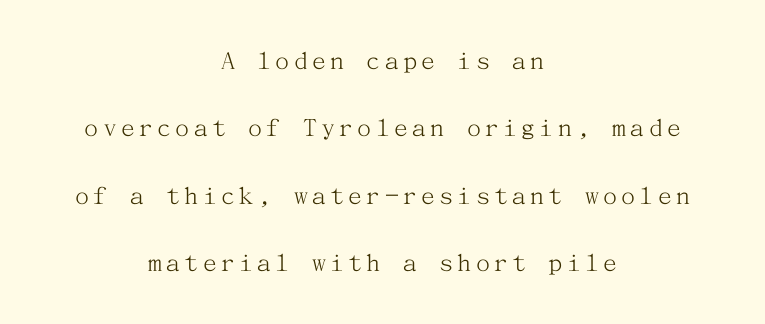
Q: Is the text bold? A: No.
Q: Is the text italic (slanted)? A: No, it is upright.
Q: Is the typeface a serif or a sans-serif typeface? A: Serif.
Q: Is the text underlined? A: No.
Q: How is the paragraph aligned? A: Centered.
Q: Is the spacing between lines tight, normal or loose? A: Loose.
Q: Width (condensed, normal, or wide)? A: Normal.
Q: Stroke contrast? A: Medium.
Q: x-height? A: Medium.
